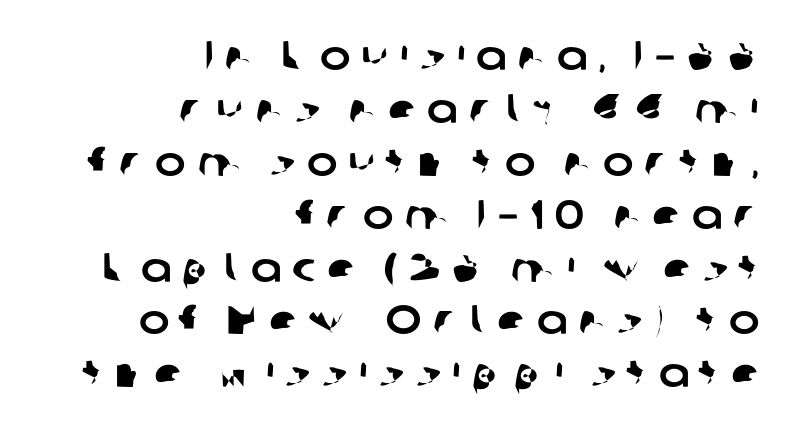
The image shows 41 px sans-serif type; set right-aligned, normal line spacing (1.29x), unusually wide letter spacing (+0.27 em), not underlined; low stroke contrast and a medium x-height.
